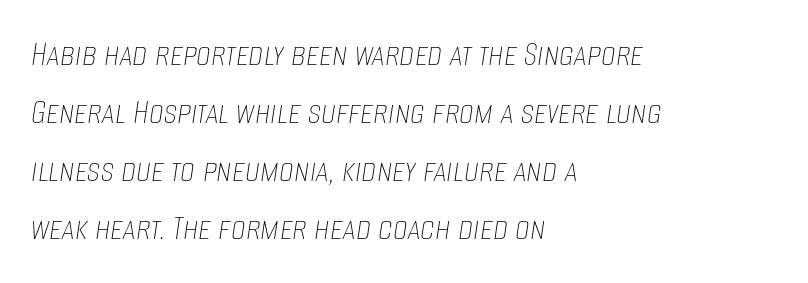
These lines sit exactly where default settings would place them. Only glyphs here, with clear space below each row. Weight: in the light-to-regular range. Would a proofreader flag this as italicized? Yes. Compared with typical body copy, the letter spacing here is the same. These lines are rendered in a variable-pitch font.
